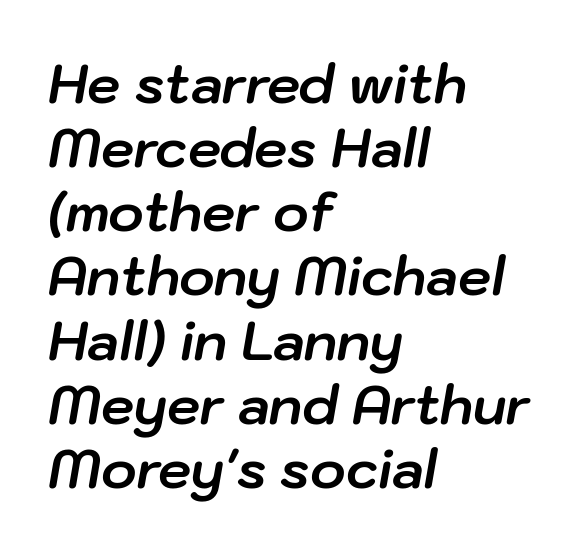
The text carries the slant typical of an italic or oblique font. The space directly below the letters is spotless. The type is set solid horizontally, with unmodified tracking. A full-strength bold gives these letters their thick strokes.
